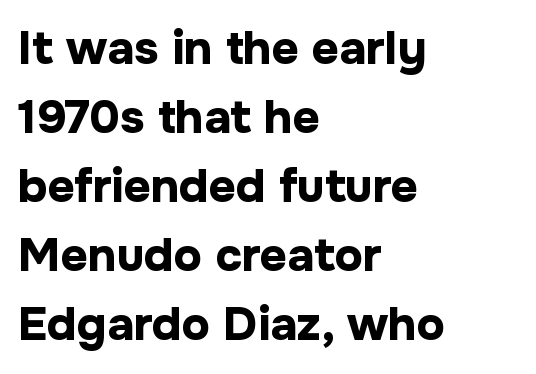
This rendering features lettering with no underline. The letters stand upright; this is a roman face. Honestly, the row spacing looks completely unremarkable. A classic flush-left, rag-right setting is used for this passage. Note: no serifs on the glyphs.
